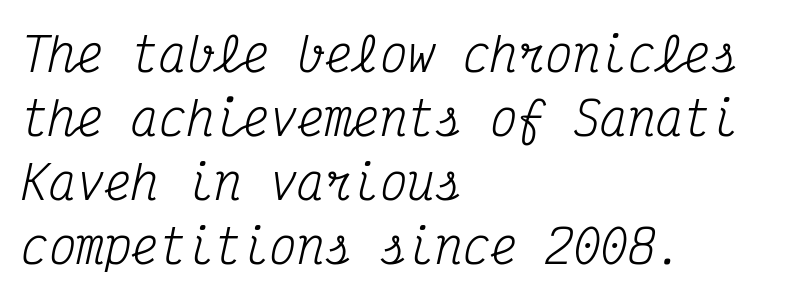
Notice how the stems are inclined rather than vertical — that's the hallmark of italics. The typeface has the unassuming heft of standard copy or less. The vertical gap from one line to the next is medium. The rendering keeps characters at their native spacing. Layout note: lines flush left. The baseline area is clear.
